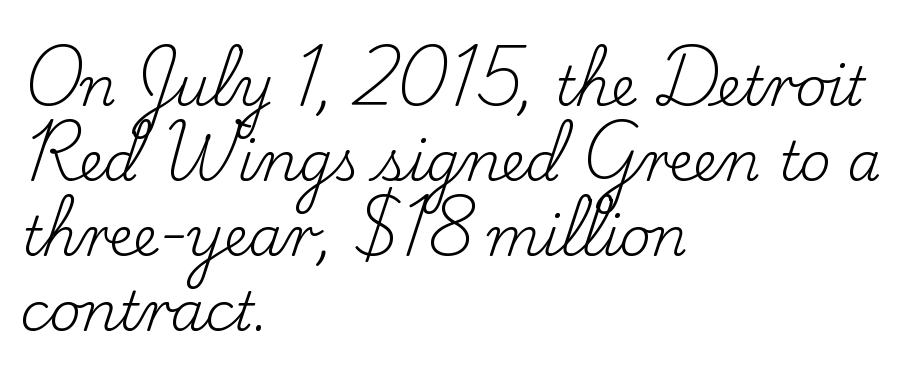
The image shows 54 px regular-weight serif type; set left-aligned, normal line spacing (1.39x), normal letter spacing, not underlined; low stroke contrast and a small x-height.
